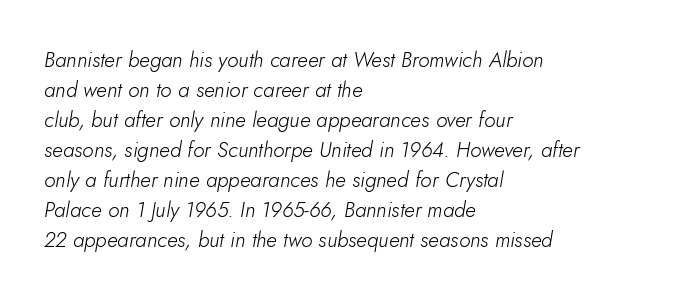
Q: Is the text bold? A: No.
Q: Is the text italic (slanted)? A: Yes, it leans right by about 5 degrees.
Q: Is the text underlined? A: No.
Q: How is the paragraph aligned? A: Left-aligned.
Q: Is the spacing between letters normal or unusually wide? A: Normal.
Q: Is the spacing between lines tight, normal or loose? A: Normal.
